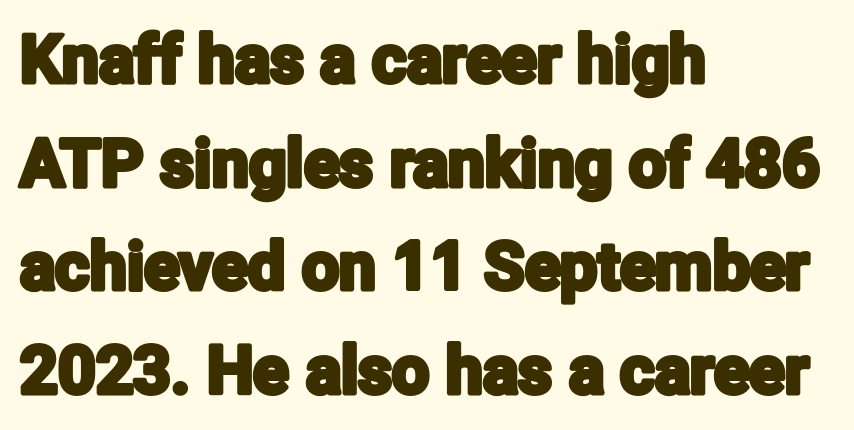
Nobody drew a line under any word here. Observe the ordinary spacing: letters are neighbours, not strangers. You could not count columns in this text — the font is proportionally spaced. Serif or sans? Sans — the stroke terminals are bare. If you drew a line through each stem, it would be perfectly vertical. Summary of vertical rhythm: regular, with standard interline spacing.
